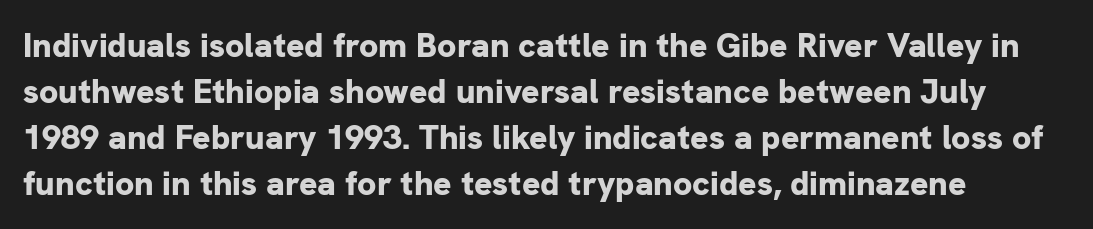
Ascenders rise straight up at ninety degrees. On the weight axis this lands at bold, roughly 700. Is this a sans? Yes — the strokes have no serifs. These lines keep a tight, regular rhythm from letter to letter.
